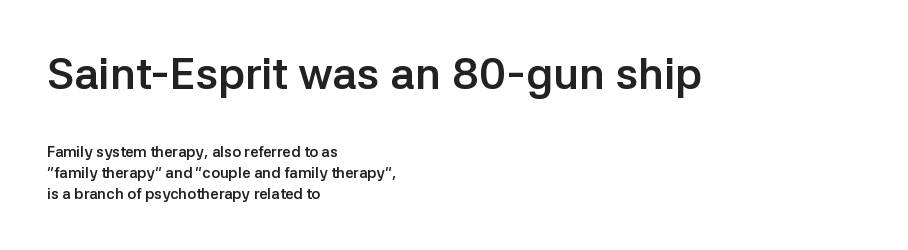
{"serif": "no", "italic": "no", "bold": "yes", "weight": "semibold", "width": "normal", "stroke_contrast": "low", "x_height": "medium", "monospaced": "no", "underline": "no", "align": "left", "line_spacing": "normal", "line_spacing_ratio": 1.37, "letter_spacing": "normal", "letter_spacing_em": 0.0, "larger_block": "first", "size_ratio": 2.93, "glyph_px": 44}
